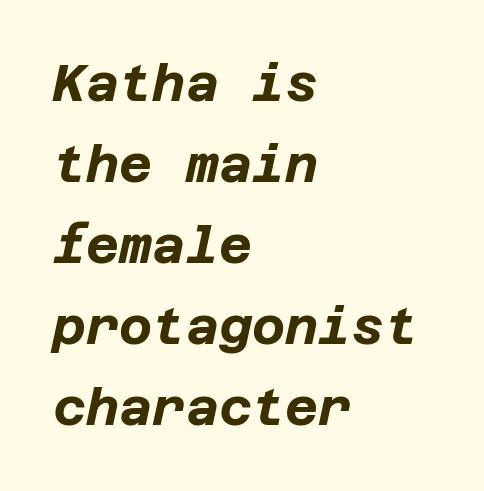
The image shows 51 px bold type, italic (leaning right); set left-aligned, normal line spacing (1.59x), normal letter spacing, not underlined; low stroke contrast and a large x-height.
